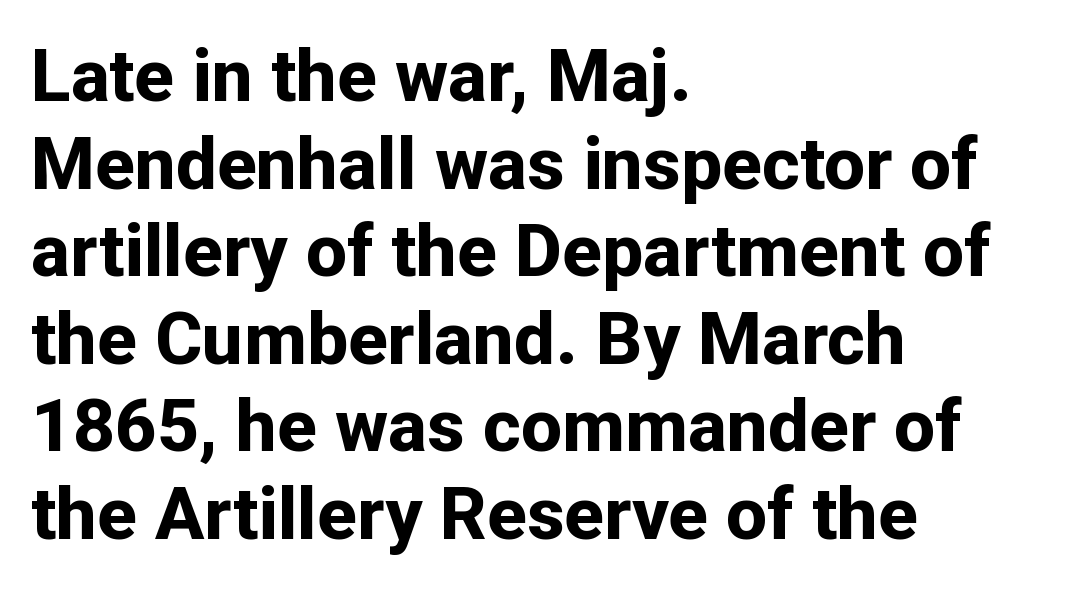
The image shows 73 px bold sans-serif type, upright; set left-aligned, line spacing 1.2x, normal letter spacing, not underlined; low stroke contrast and a medium x-height.
